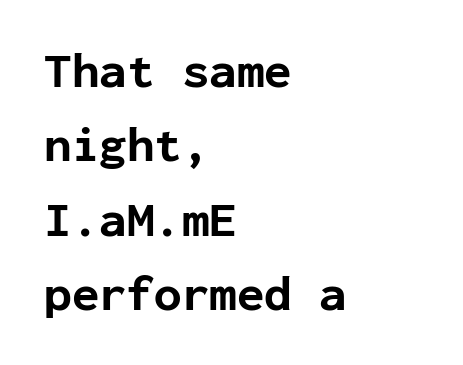
The image shows 50 px bold sans-serif type, upright, monospaced; set left-aligned, normal line spacing (1.49x), normal letter spacing, not underlined; low stroke contrast and a medium x-height.
